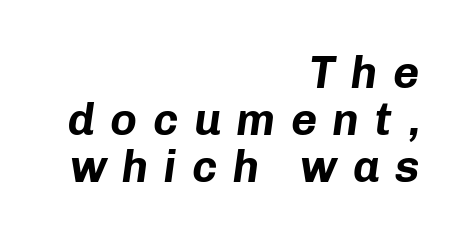
{"italic": "yes", "lean": "right", "slant_degrees": 8, "bold": "yes", "weight": "bold", "width": "normal", "stroke_contrast": "low", "x_height": "medium", "monospaced": "no", "underline": "no", "align": "right", "line_spacing": "tight", "line_spacing_ratio": 1.05, "letter_spacing": "wide", "letter_spacing_em": 0.34, "glyph_px": 45}
